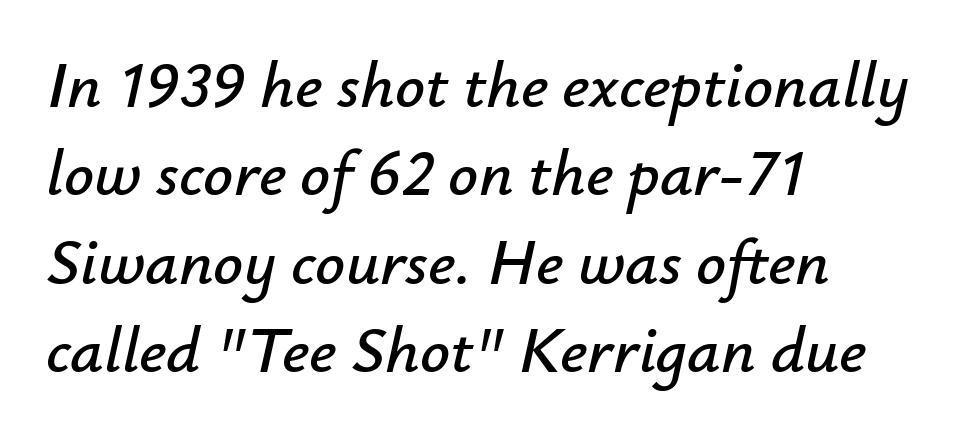
Q: Is the text italic (slanted)? A: Yes, it leans right by about 12 degrees.
Q: Is the text underlined? A: No.
Q: How is the paragraph aligned? A: Left-aligned.
Q: Is the spacing between letters normal or unusually wide? A: Normal.
Q: Is the spacing between lines tight, normal or loose? A: Normal.
Q: Width (condensed, normal, or wide)? A: Normal.
Q: Stroke contrast? A: Low.
Q: x-height? A: Small.
Q: Monospaced? A: No.
